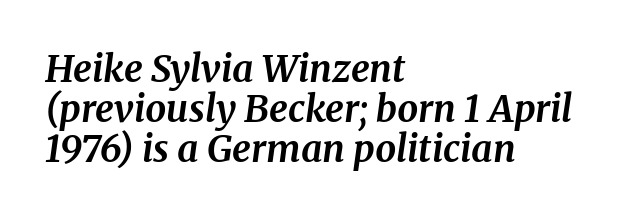
The image shows 37 px bold serif type, italic (leaning right); set left-aligned, tight line spacing (1.08x), normal letter spacing, not underlined; medium stroke contrast and a medium x-height.
